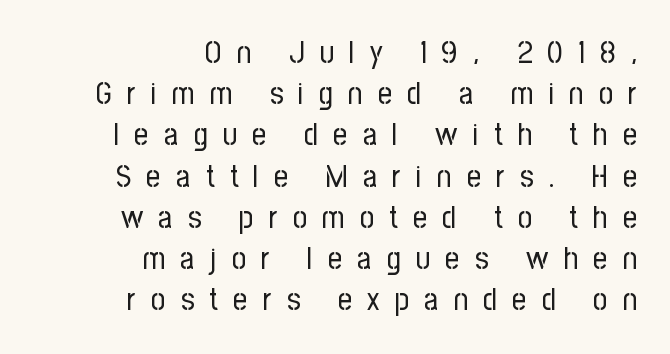
The image shows 31 px regular-weight, condensed sans-serif type, upright; set right-aligned, normal line spacing (1.33x), unusually wide letter spacing (+0.49 em), not underlined; low stroke contrast and a medium x-height.
